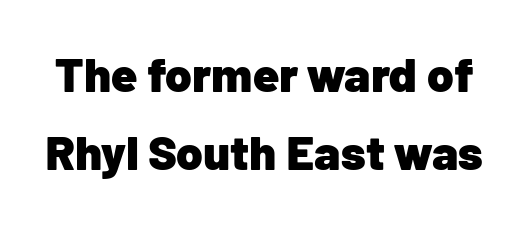
Observe the absence of serifs on each vertical stroke in this sample. You could not count columns in this text — the font is proportionally spaced. Letters rest on an invisible, unmarked baseline. Caption: bold face, heavy strokes. Designer's note — italics off, roman on.
